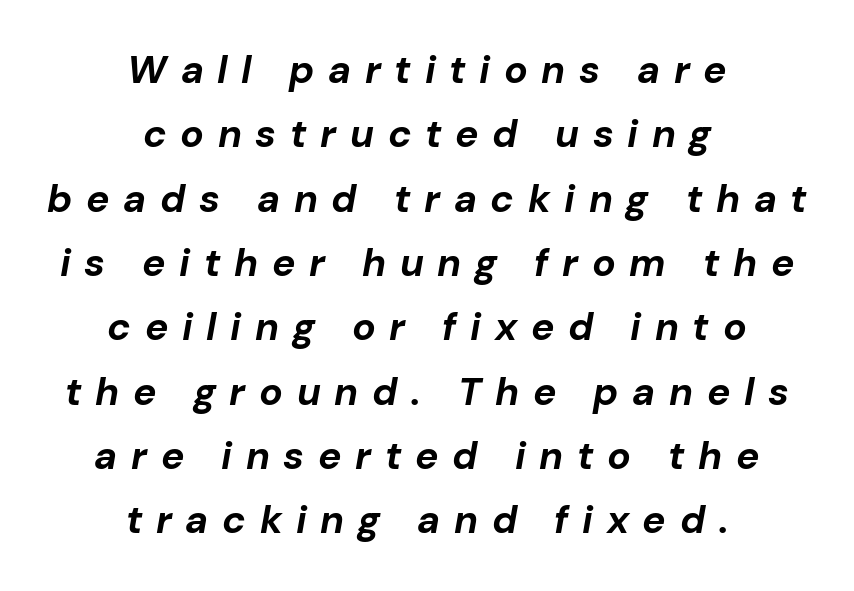
{"italic": "yes", "lean": "right", "slant_degrees": 10, "bold": "yes", "weight": "bold", "width": "normal", "stroke_contrast": "low", "x_height": "medium", "monospaced": "no", "underline": "no", "align": "center", "line_spacing": "normal", "line_spacing_ratio": 1.65, "letter_spacing": "wide", "letter_spacing_em": 0.35, "glyph_px": 39}
